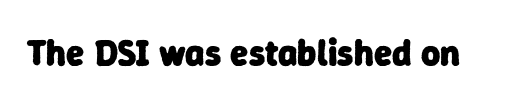
{"serif": "no", "bold": "yes", "weight": "heavy", "width": "normal", "stroke_contrast": "low", "x_height": "medium", "monospaced": "no", "underline": "no", "letter_spacing": "normal", "letter_spacing_em": 0.0, "glyph_px": 37}
